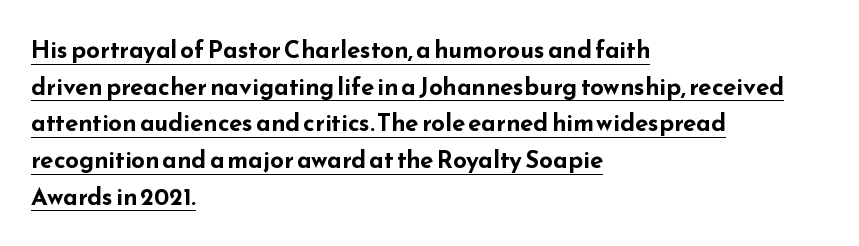
Every character sits straight up, as roman type does. Each line of the rendering has a horizontal stroke beneath the glyphs. Students, note that the glyphs here touch the page at normal intervals. Normally led — the rows are evenly, conventionally spaced. Reading down the block, your eye returns to a fixed left position each line.
